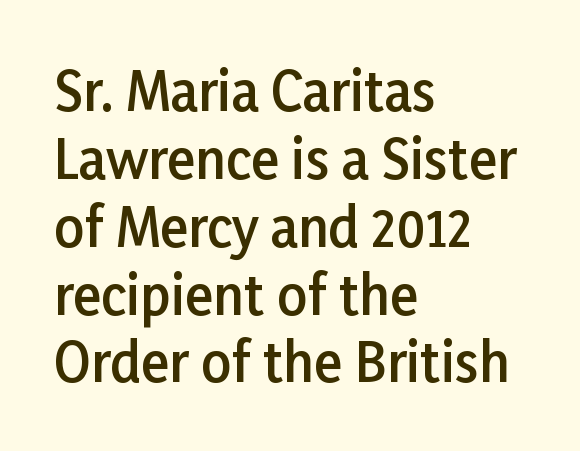
{"serif": "no", "italic": "no", "bold": "semi", "weight": "semibold", "width": "normal", "stroke_contrast": "low", "x_height": "medium", "monospaced": "no", "underline": "no", "align": "left", "line_spacing": "normal", "line_spacing_ratio": 1.28, "letter_spacing": "normal", "letter_spacing_em": 0.0, "glyph_px": 53}
